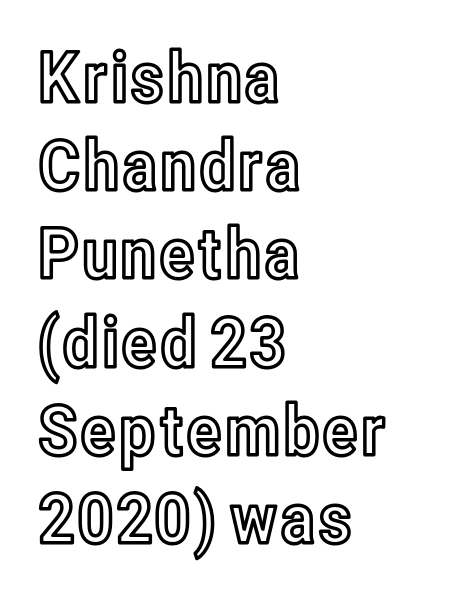
The image shows 70 px condensed type, upright; set left-aligned, normal line spacing (1.26x), normal letter spacing, not underlined; a medium x-height.
